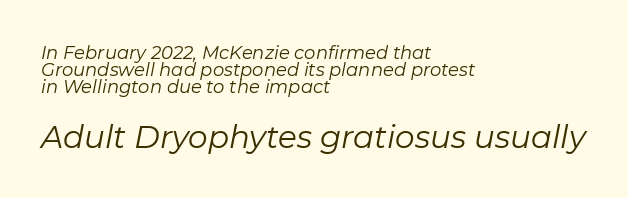
{"italic": "yes", "lean": "right", "slant_degrees": 11, "bold": "no", "weight": "regular", "width": "normal", "stroke_contrast": "low", "x_height": "medium", "monospaced": "no", "underline": "no", "align": "left", "line_spacing": "tight", "line_spacing_ratio": 0.95, "letter_spacing": "normal", "letter_spacing_em": 0.0, "larger_block": "second", "size_ratio": 1.72, "glyph_px": 31}
